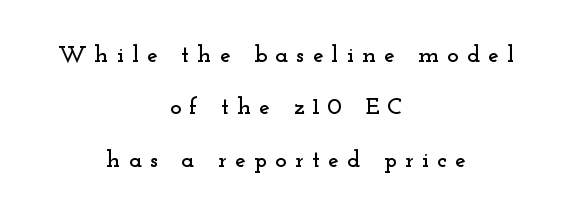
{"italic": "no", "underline": "no", "align": "center", "line_spacing": "loose", "line_spacing_ratio": 2.18, "letter_spacing": "wide", "letter_spacing_em": 0.34, "glyph_px": 24}
